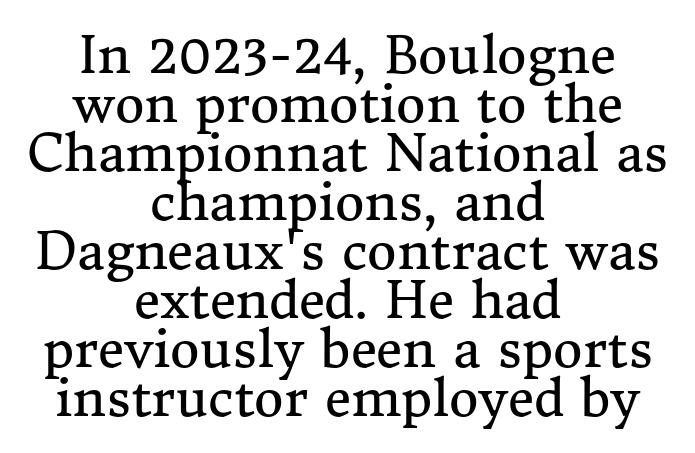
Q: Is the text bold? A: No.
Q: Is the text italic (slanted)? A: No, it is upright.
Q: Is the typeface a serif or a sans-serif typeface? A: Serif.
Q: Is the text underlined? A: No.
Q: How is the paragraph aligned? A: Centered.
Q: Is the spacing between letters normal or unusually wide? A: Normal.
Q: Is the spacing between lines tight, normal or loose? A: Tight.
Q: Width (condensed, normal, or wide)? A: Normal.
Q: Stroke contrast? A: Medium.
Q: x-height? A: Medium.
Q: Monospaced? A: No.
